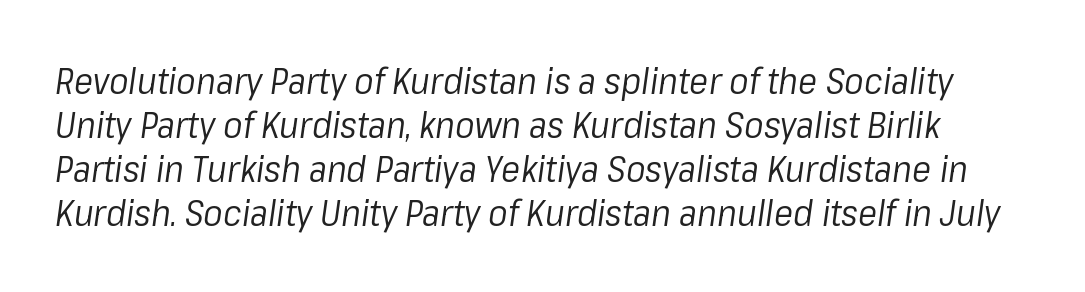
{"italic": "yes", "lean": "right", "slant_degrees": 8, "bold": "no", "weight": "regular", "width": "normal", "stroke_contrast": "low", "x_height": "medium", "monospaced": "no", "underline": "no", "line_spacing_ratio": 1.22, "letter_spacing": "normal", "letter_spacing_em": 0.0, "glyph_px": 36}
